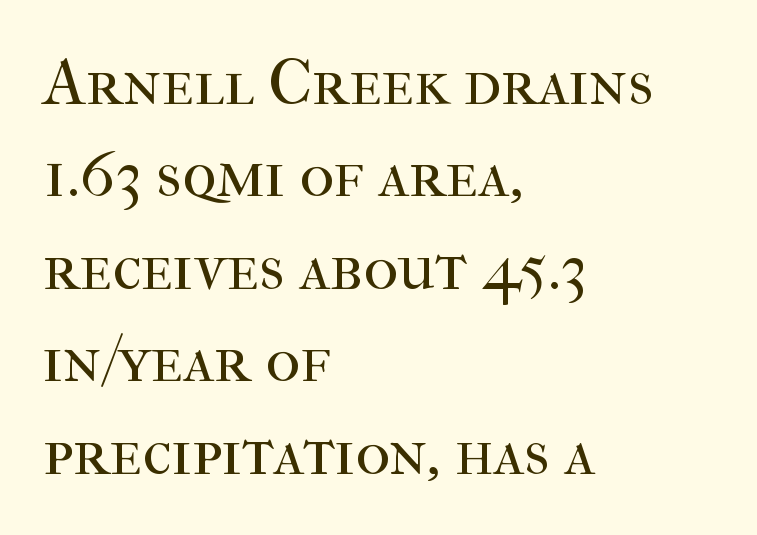
Beneath every word, the page is bare. Think of a printed novel: that variable character pitch is what you see here. You can tell from the footed stems that serif type was used. Compared with typical paragraphs, the rows here are spaced about the same. Alignment: flush left.
